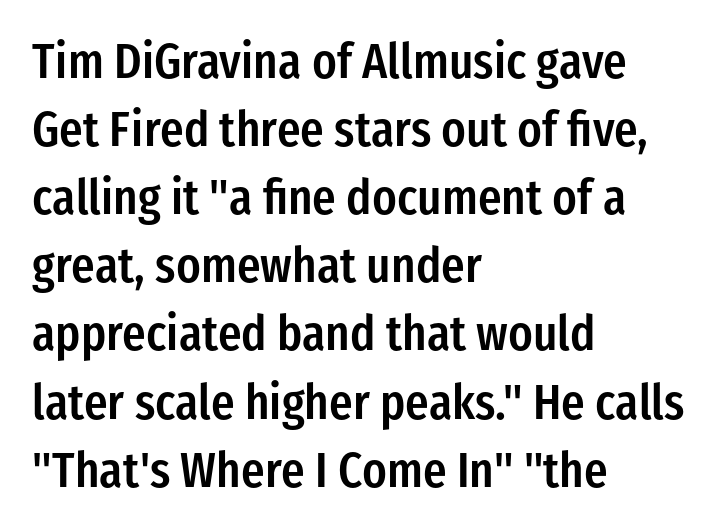
{"serif": "no", "italic": "no", "bold": "semi", "weight": "semibold", "width": "condensed", "stroke_contrast": "low", "x_height": "medium", "monospaced": "no", "underline": "no", "align": "left", "line_spacing": "normal", "line_spacing_ratio": 1.39, "letter_spacing": "normal", "letter_spacing_em": 0.0, "glyph_px": 49}
